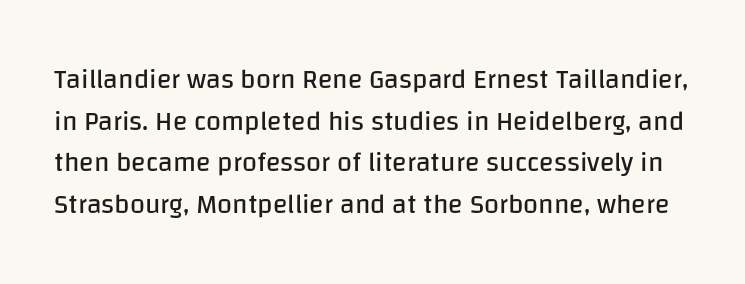
The image shows 27 px text type, upright; set normal line spacing (1.54x), normal letter spacing, not underlined.
